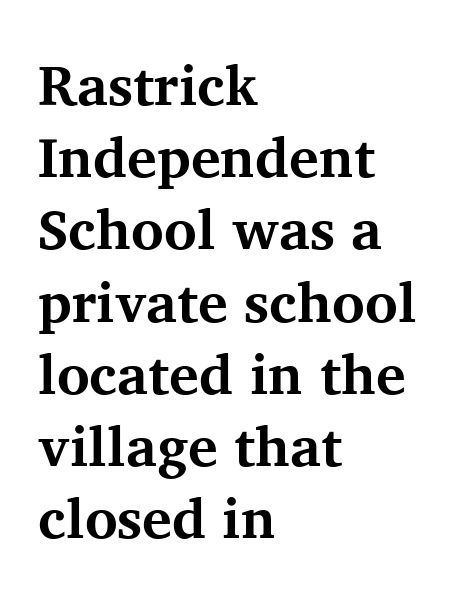
Q: Is the text bold? A: Yes.
Q: Is the text italic (slanted)? A: No, it is upright.
Q: Is the typeface a serif or a sans-serif typeface? A: Serif.
Q: Is the text underlined? A: No.
Q: How is the paragraph aligned? A: Left-aligned.
Q: Is the spacing between letters normal or unusually wide? A: Normal.
Q: Is the spacing between lines tight, normal or loose? A: Normal.
Q: Width (condensed, normal, or wide)? A: Normal.
Q: Stroke contrast? A: Medium.
Q: x-height? A: Medium.
Q: Monospaced? A: No.
